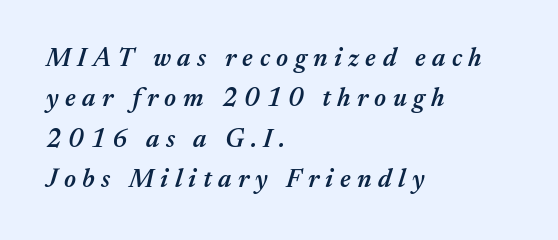
The image shows 26 px text type, italic (leaning right); set left-aligned, normal line spacing (1.55x), unusually wide letter spacing (+0.25 em), not underlined.
